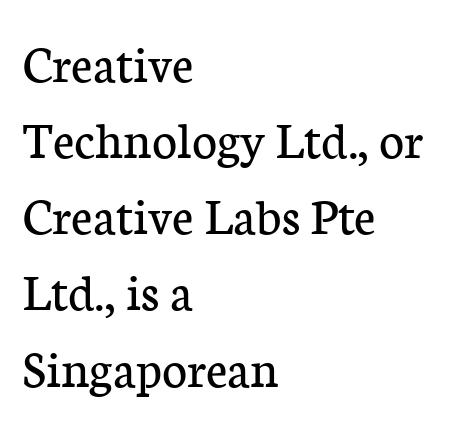
There is no visible air inserted between adjacent glyphs. Do the letters lean? They stand straight. Has an underline been added? It has not. If you drew a ruler down the left edge, every line would touch it. The glyphs in this specimen are seriffed. Nothing heavy about these letters — not bold at all.
